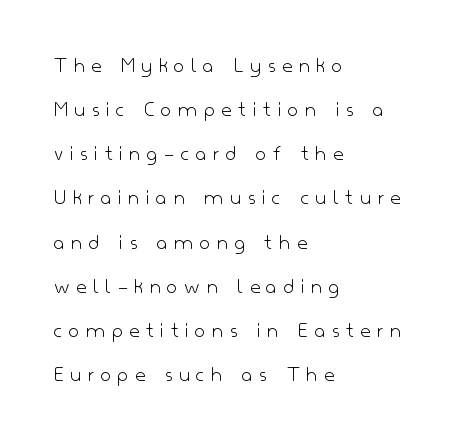
Check the space under the baseline: it is left empty. A typesetter would call this heavily tracked-out type. Summary of weight: not heavy and not bold. In terms of leading, this rendering errs on the spacious side. Ascenders rise straight up at ninety degrees.
